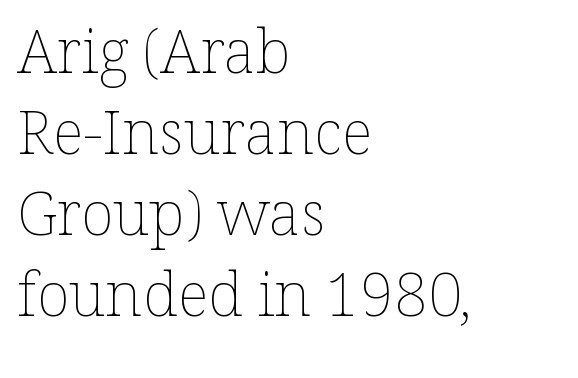
Check the space under the baseline: it is left empty. The font is comparable to plain body text, perhaps lighter. Does the leading feel generous? No, just average. The lettering stays uniformly vertical, giving the passage a roman look.
